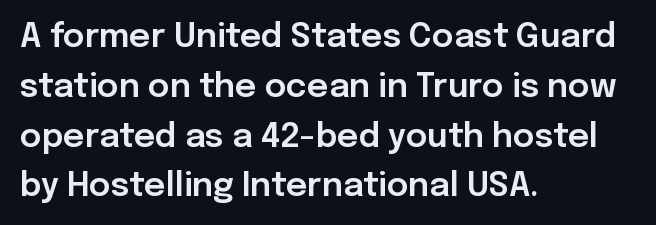
{"serif": "no", "italic": "no", "width": "normal", "stroke_contrast": "low", "x_height": "medium", "monospaced": "no", "underline": "no", "align": "left", "line_spacing": "normal", "line_spacing_ratio": 1.51, "letter_spacing": "normal", "letter_spacing_em": 0.0, "glyph_px": 33}
